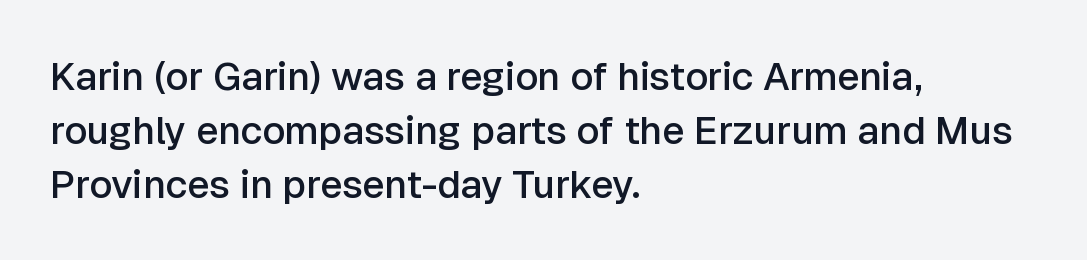
{"serif": "no", "italic": "no", "bold": "semi", "weight": "semibold", "width": "normal", "stroke_contrast": "low", "x_height": "medium", "monospaced": "no", "underline": "no", "align": "left", "line_spacing": "normal", "line_spacing_ratio": 1.38, "letter_spacing": "normal", "letter_spacing_em": 0.0, "glyph_px": 39}
